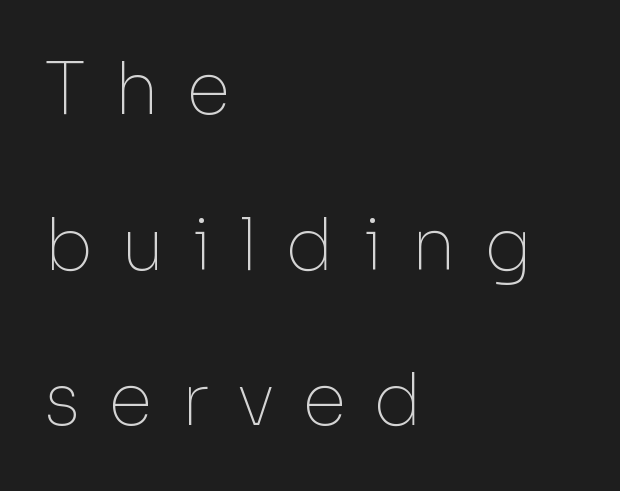
The image shows 72 px thin sans-serif type, upright; set left-aligned, loose line spacing (2.16x), unusually wide letter spacing (+0.39 em), not underlined; low stroke contrast and a medium x-height.
